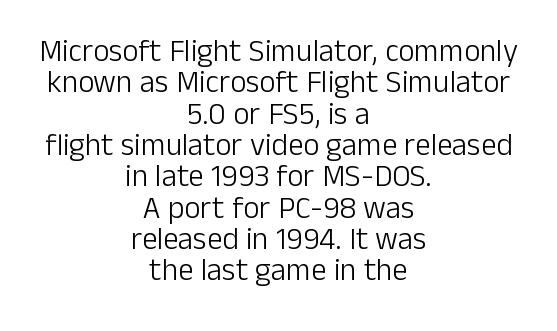
The image shows 31 px light sans-serif type, upright; set centered, tight line spacing (1.01x), normal letter spacing, not underlined; low stroke contrast and a medium x-height.
